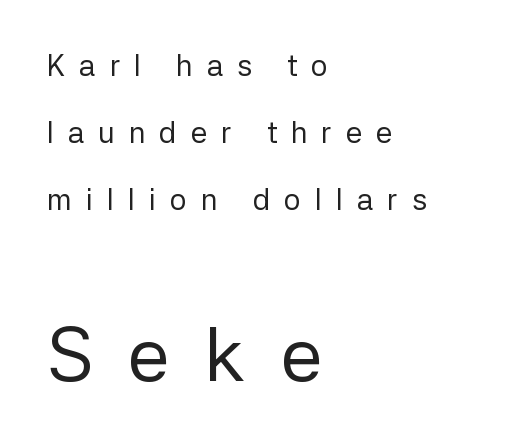
The image shows 76 px regular-weight sans-serif type, upright; set left-aligned, loose line spacing (2.23x), unusually wide letter spacing (+0.46 em), not underlined; the second (bottom) block is 2.53x larger; low stroke contrast and a medium x-height.
